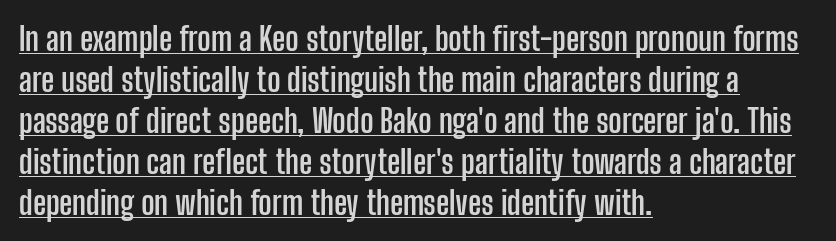
Q: Is the text bold? A: Yes.
Q: Is the text italic (slanted)? A: No, it is upright.
Q: Is the typeface a serif or a sans-serif typeface? A: Sans-serif.
Q: Is the text underlined? A: Yes.
Q: How is the paragraph aligned? A: Left-aligned.
Q: Is the spacing between letters normal or unusually wide? A: Normal.
Q: Is the spacing between lines tight, normal or loose? A: Normal.
Q: Width (condensed, normal, or wide)? A: Condensed.
Q: Stroke contrast? A: Low.
Q: x-height? A: Medium.
Q: Monospaced? A: No.
